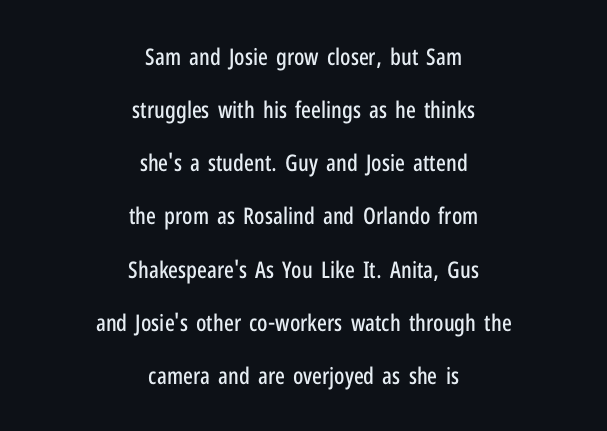
The image shows 23 px text type, upright; set centered, loose line spacing (2.31x), normal letter spacing, not underlined.
